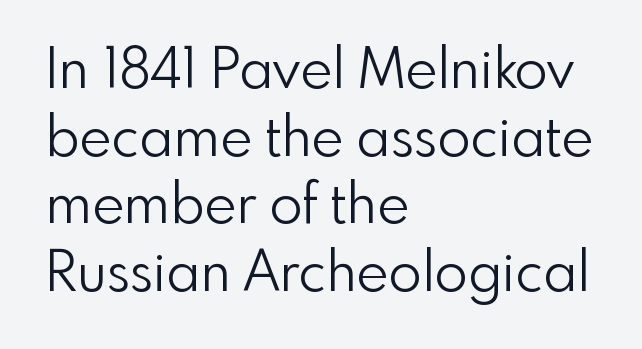
Q: Is the text bold? A: No.
Q: Is the text italic (slanted)? A: No, it is upright.
Q: Is the typeface a serif or a sans-serif typeface? A: Sans-serif.
Q: Is the text underlined? A: No.
Q: How is the paragraph aligned? A: Left-aligned.
Q: Is the spacing between letters normal or unusually wide? A: Normal.
Q: Width (condensed, normal, or wide)? A: Normal.
Q: x-height? A: Small.
Q: Monospaced? A: No.
